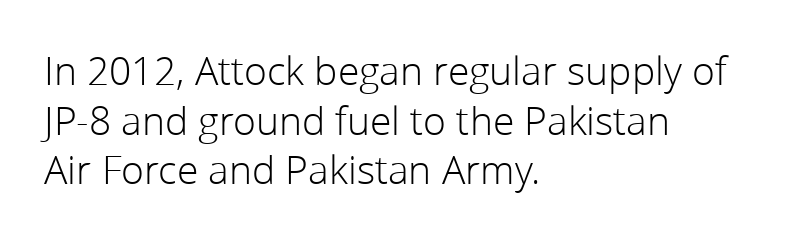
Q: Is the text bold? A: No.
Q: Is the text italic (slanted)? A: No, it is upright.
Q: Is the typeface a serif or a sans-serif typeface? A: Sans-serif.
Q: Is the text underlined? A: No.
Q: How is the paragraph aligned? A: Left-aligned.
Q: Is the spacing between letters normal or unusually wide? A: Normal.
Q: Is the spacing between lines tight, normal or loose? A: Normal.
Q: Width (condensed, normal, or wide)? A: Normal.
Q: Stroke contrast? A: Low.
Q: x-height? A: Medium.
Q: Monospaced? A: No.
